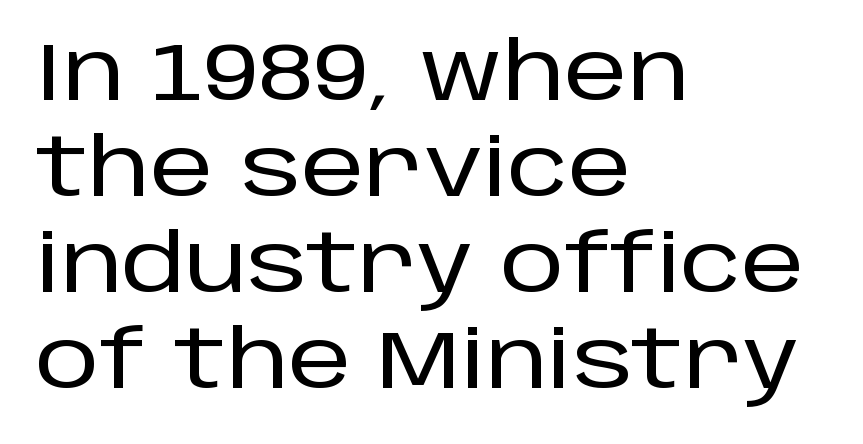
The image shows 80 px sans-serif type, upright; set left-aligned, line spacing 1.2x, normal letter spacing, not underlined; low stroke contrast and a large x-height.
